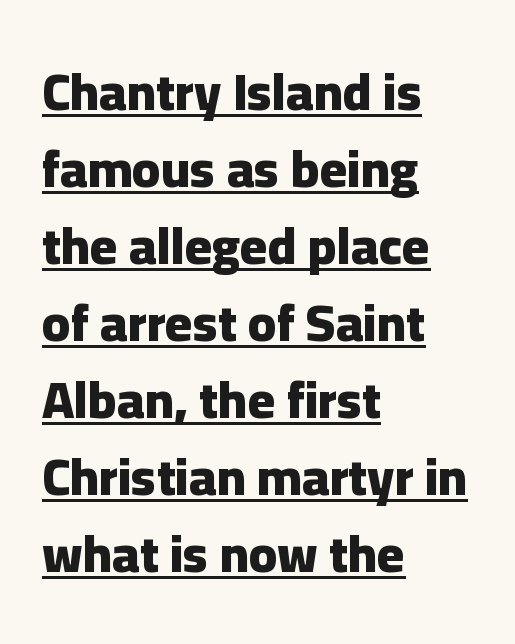
The image shows 52 px heavy sans-serif type, upright; set left-aligned, normal line spacing (1.48x), normal letter spacing, underlined; low stroke contrast and a medium x-height.
